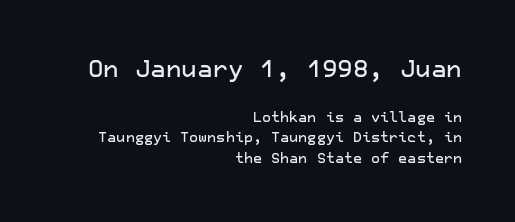
The image shows 24 px text type, upright; set right-aligned, normal line spacing (1.48x), normal letter spacing, not underlined; the first (top) block is 1.71x larger.
